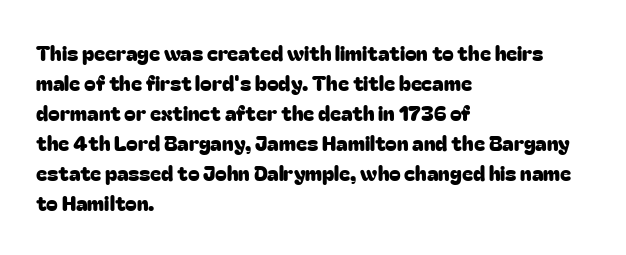
{"italic": "no", "underline": "no", "align": "left", "line_spacing": "normal", "line_spacing_ratio": 1.43, "letter_spacing": "normal", "letter_spacing_em": 0.0, "glyph_px": 21}
